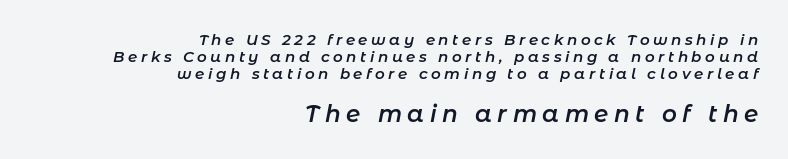
Tracking here is generous; glyphs stand well apart from one another. Layout note: lines flush right. A semibold gives these letters moderate extra thickness, short of bold. A typesetter would call this leading minimal, almost set solid. The space beneath each line is pristine and unruled.
